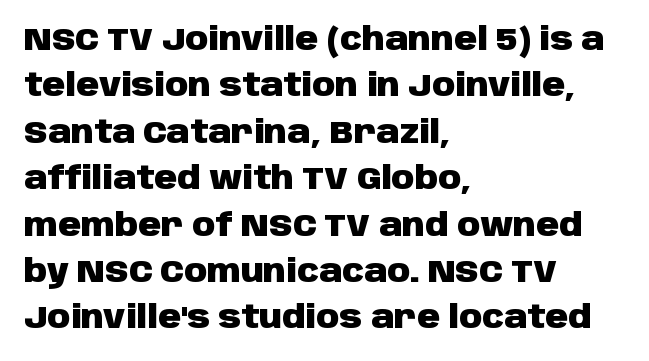
Style check: upright. Line beginnings align vertically; line endings do not. Default kerning and tracking; the words read as compact shapes. A typesetter would call this proportional, since set widths differ per character. Descenders hang freely into open space.
